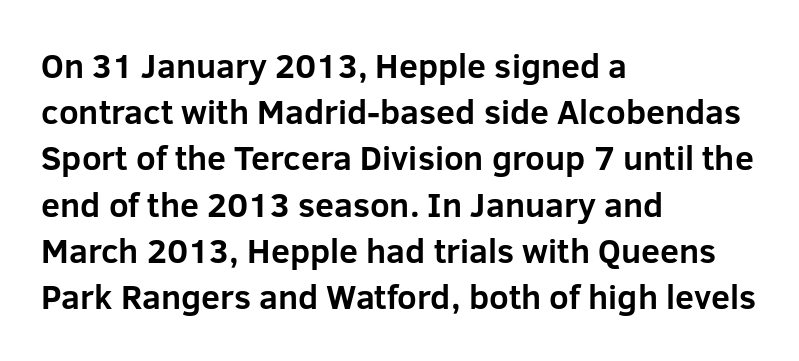
{"serif": "no", "italic": "no", "bold": "yes", "weight": "bold", "width": "normal", "stroke_contrast": "low", "x_height": "medium", "monospaced": "no", "underline": "no", "align": "left", "line_spacing": "normal", "line_spacing_ratio": 1.36, "letter_spacing": "normal", "letter_spacing_em": 0.0, "glyph_px": 34}
